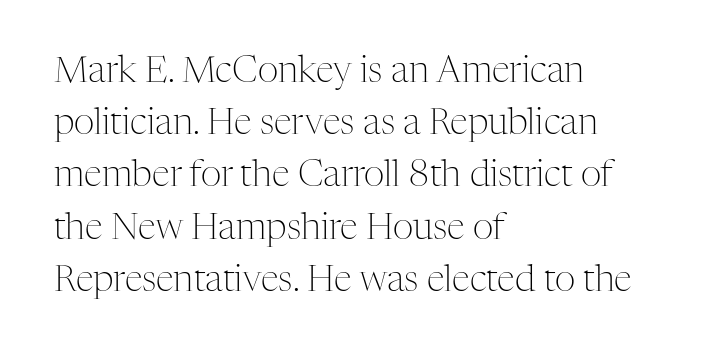
Casual observation: everything's shoved over to the left. How are the letters spaced? Ordinarily, with no added tracking. This rendering employs a face with finishing strokes, i.e., a serif. The typography opts for an upright posture over an oblique one.
